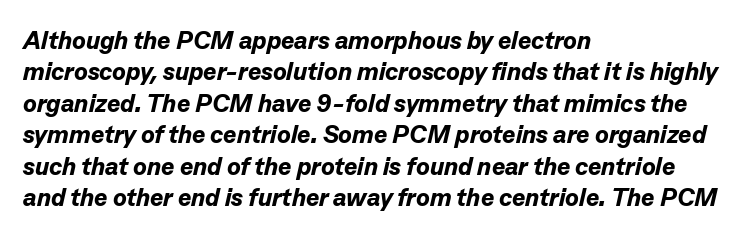
The image shows 25 px bold type, italic (leaning right); set left-aligned, normal line spacing (1.26x), normal letter spacing, not underlined.
